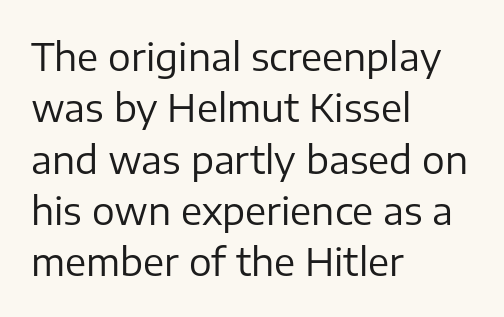
The image shows 38 px regular-weight sans-serif type, upright; set left-aligned, normal line spacing (1.35x), normal letter spacing, not underlined; low stroke contrast and a medium x-height.
